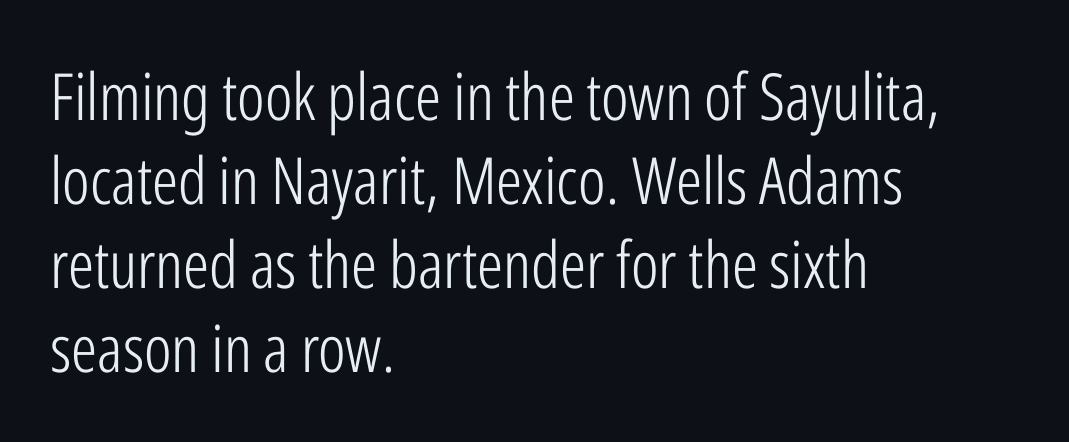
The image shows 65 px light, condensed sans-serif type, upright; set left-aligned, normal line spacing (1.29x), normal letter spacing, not underlined; low stroke contrast and a medium x-height.
